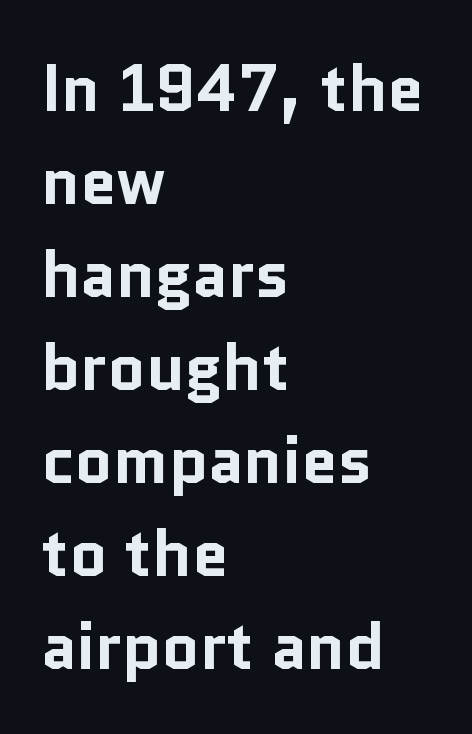
The passage shown is typed in a proportional face where columns would drift. You can tell from the bare stems that sans-serif type was used. As a designer I'd log this as weight 700, bold. Quick note: underline off.
